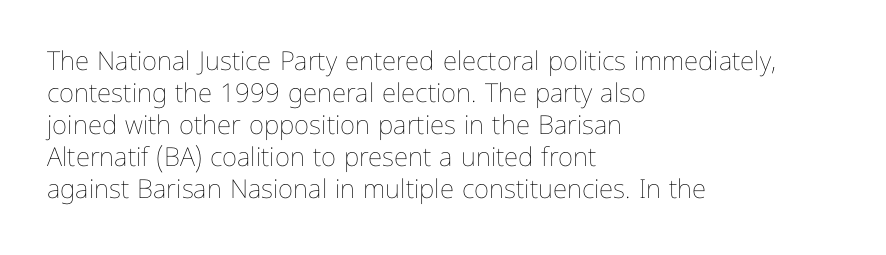
The image shows 26 px text type, upright; set left-aligned, line spacing 1.23x, normal letter spacing, not underlined.
